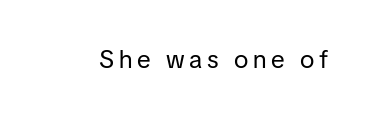
The image shows 25 px text type, upright; set not underlined.
